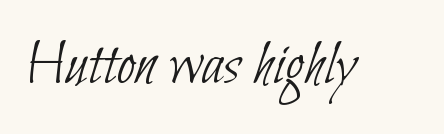
The image shows 66 px thin, condensed sans-serif type; set normal letter spacing, not underlined; low stroke contrast and a small x-height.
